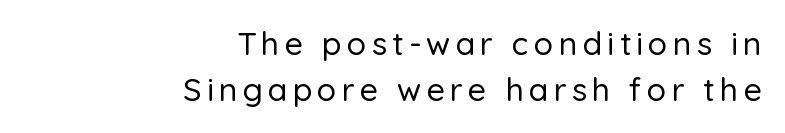
The image shows 32 px sans-serif type, upright; set right-aligned, normal line spacing (1.45x), not underlined; low stroke contrast and a medium x-height.
